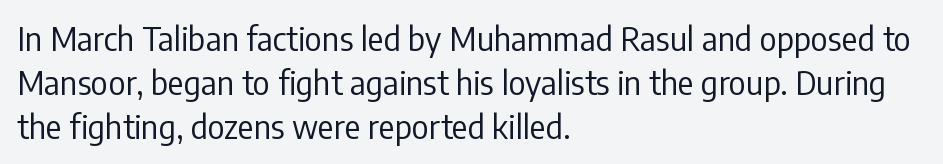
The image shows 33 px regular-weight, condensed sans-serif type, upright; set left-aligned, normal line spacing (1.33x), normal letter spacing, not underlined; low stroke contrast and a medium x-height.
